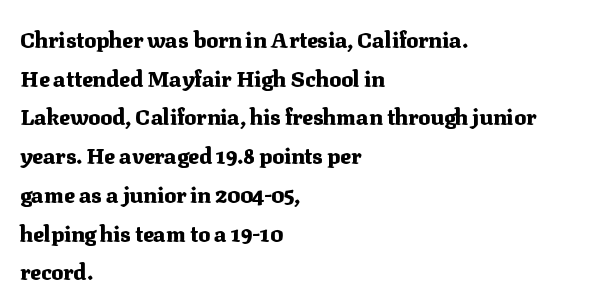
{"italic": "no", "bold": "yes", "underline": "no", "align": "left", "line_spacing_ratio": 1.76, "letter_spacing": "normal", "letter_spacing_em": 0.0, "glyph_px": 22}
